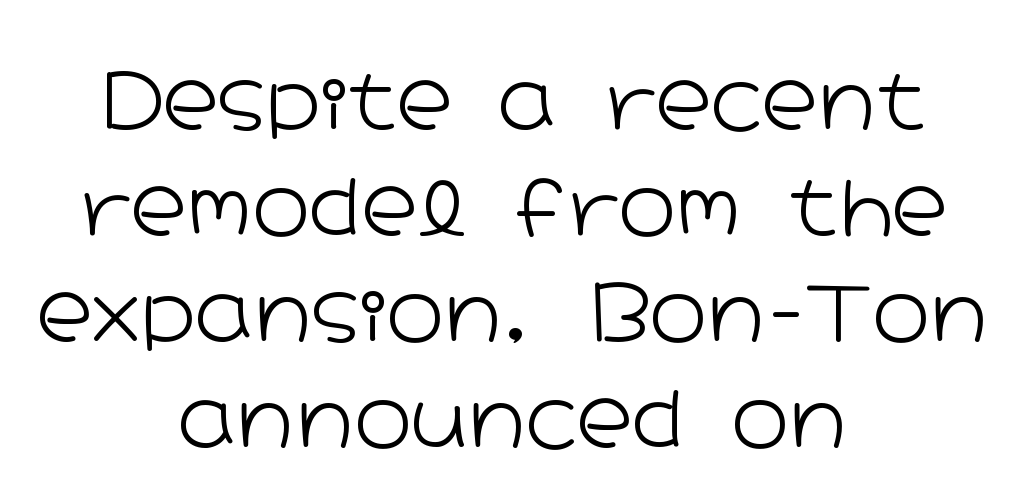
{"serif": "no", "italic": "no", "bold": "no", "weight": "light", "width": "wide", "stroke_contrast": "low", "x_height": "medium", "monospaced": "no", "underline": "no", "align": "center", "line_spacing": "normal", "line_spacing_ratio": 1.36, "letter_spacing": "normal", "letter_spacing_em": 0.0, "glyph_px": 78}
